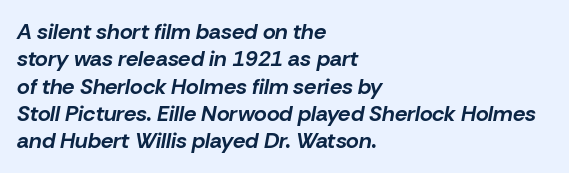
{"italic": "yes", "lean": "right", "slant_degrees": 10, "bold": "yes", "underline": "no", "align": "left", "line_spacing_ratio": 1.24, "letter_spacing": "normal", "letter_spacing_em": 0.0, "glyph_px": 22}
